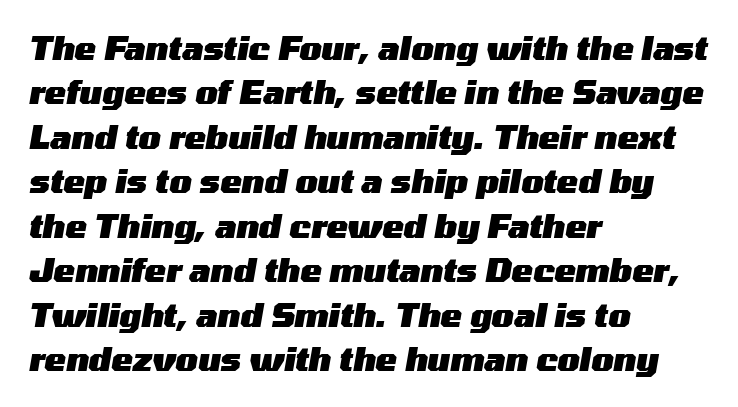
Q: Is the text bold? A: Yes.
Q: Is the text italic (slanted)? A: Yes, it leans right by about 10 degrees.
Q: Is the text underlined? A: No.
Q: How is the paragraph aligned? A: Left-aligned.
Q: Is the spacing between letters normal or unusually wide? A: Normal.
Q: Is the spacing between lines tight, normal or loose? A: Normal.
Q: Width (condensed, normal, or wide)? A: Wide.
Q: Stroke contrast? A: Medium.
Q: x-height? A: Medium.
Q: Monospaced? A: No.
